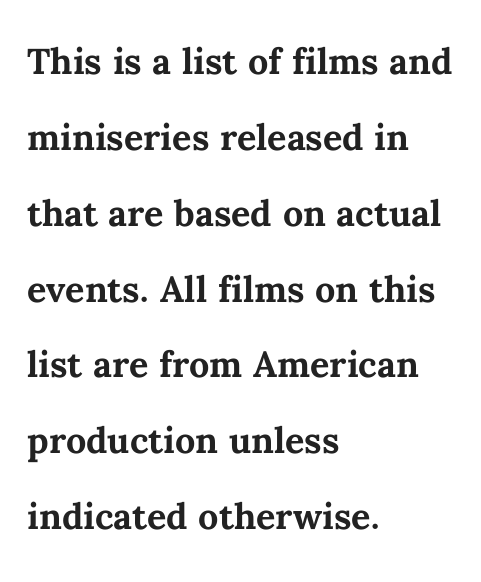
The image shows 48 px semibold type, upright; set left-aligned, normal line spacing (1.58x), normal letter spacing, not underlined; medium stroke contrast and a medium x-height.
